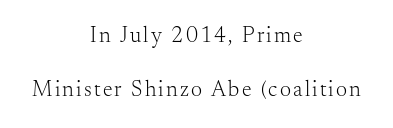
{"italic": "no", "bold": "no", "underline": "no", "align": "center", "line_spacing": "loose", "line_spacing_ratio": 2.46, "glyph_px": 22}
